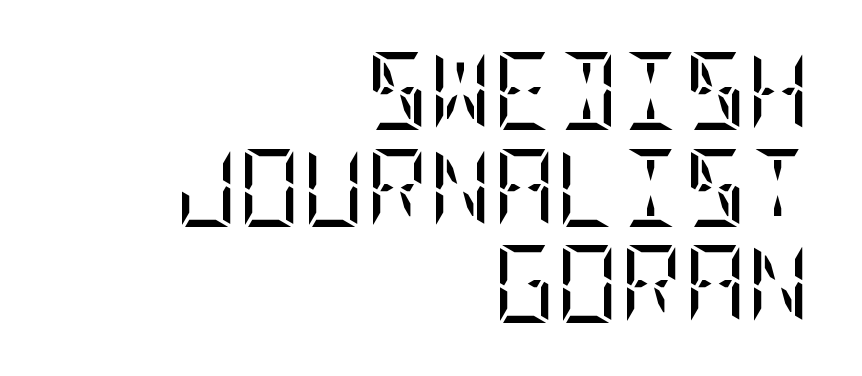
The image shows 78 px regular-weight, condensed serif type, upright; set right-aligned, line spacing 1.24x, normal letter spacing, not underlined; low stroke contrast and a large x-height.
